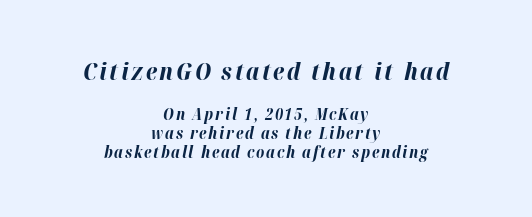
This is heavy type, rendered in bold. The area under the type is left untouched. Horizontally, the lines are justified to the midpoint only. This is oblique type, the kind used for emphasis or titles. Typesetter's note — upper block bumped up in size, lower block left smaller.
